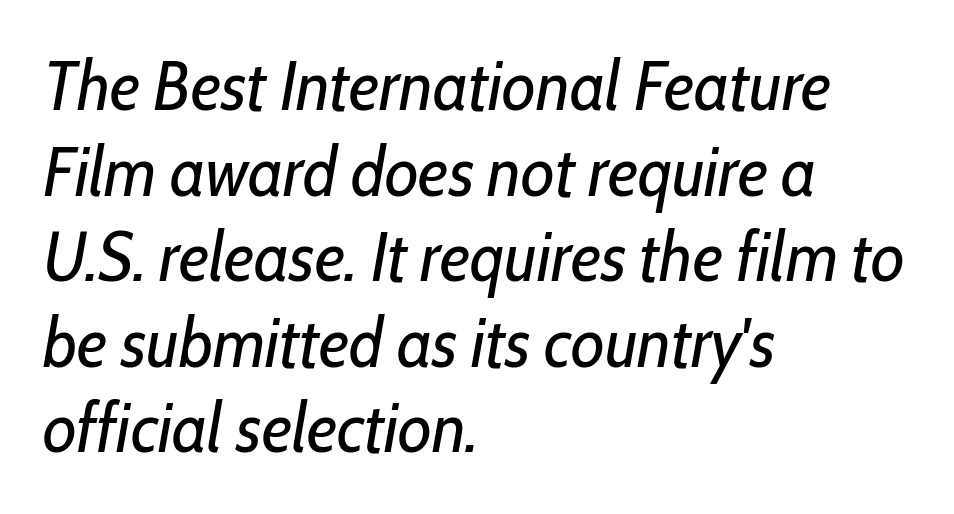
The image shows 69 px regular-weight, condensed type, italic (leaning right); set left-aligned, line spacing 1.24x, normal letter spacing, not underlined; low stroke contrast and a medium x-height.
